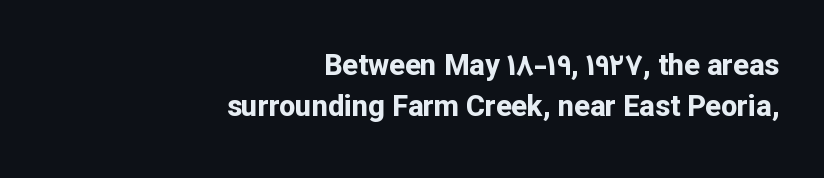
{"serif": "no", "italic": "no", "bold": "yes", "weight": "bold", "width": "normal", "stroke_contrast": "low", "x_height": "medium", "monospaced": "no", "underline": "no", "align": "right", "line_spacing": "normal", "line_spacing_ratio": 1.42, "letter_spacing": "normal", "letter_spacing_em": 0.0, "glyph_px": 29}
